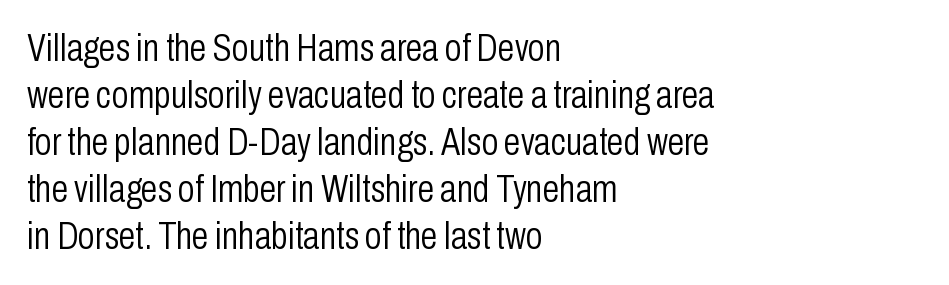
{"serif": "no", "italic": "no", "bold": "no", "weight": "light", "width": "condensed", "stroke_contrast": "low", "x_height": "medium", "monospaced": "no", "underline": "no", "align": "left", "line_spacing_ratio": 1.24, "letter_spacing": "normal", "letter_spacing_em": 0.0, "glyph_px": 38}
